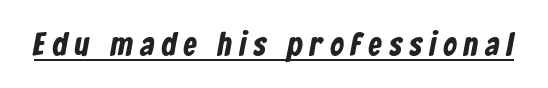
In terms of letterform style, serifs are entirely absent. Notice how a bar underscores the lettering throughout. Each letter keeps its own natural width here, so spacing adapts to shape. The letterforms stand isolated, each surrounded by extra space.
